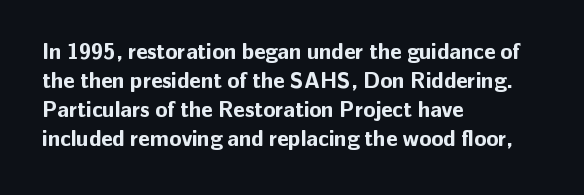
{"italic": "no", "bold": "yes", "underline": "no", "align": "left", "line_spacing": "normal", "line_spacing_ratio": 1.32, "letter_spacing": "normal", "letter_spacing_em": 0.0, "glyph_px": 22}
